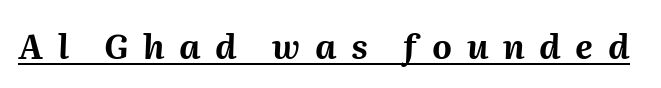
{"italic": "yes", "lean": "right", "slant_degrees": 2, "bold": "yes", "weight": "bold", "width": "normal", "stroke_contrast": "medium", "x_height": "medium", "monospaced": "no", "underline": "yes", "letter_spacing": "wide", "letter_spacing_em": 0.43, "glyph_px": 34}
